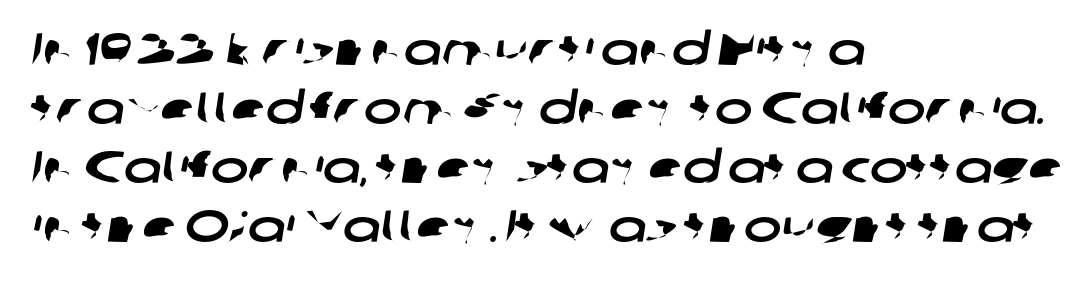
The image shows 45 px wide sans-serif type; set left-aligned, normal line spacing (1.31x), normal letter spacing, not underlined; low stroke contrast and a medium x-height.
